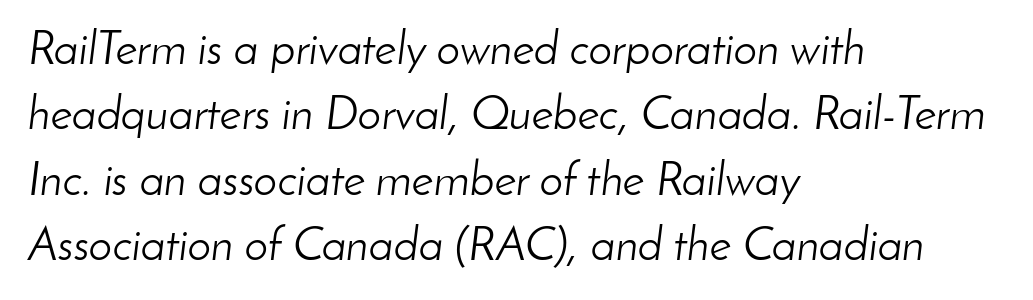
{"italic": "yes", "lean": "right", "slant_degrees": 8, "bold": "no", "weight": "light", "width": "normal", "stroke_contrast": "low", "x_height": "small", "monospaced": "no", "underline": "no", "align": "left", "line_spacing": "normal", "line_spacing_ratio": 1.39, "letter_spacing": "normal", "letter_spacing_em": 0.0, "glyph_px": 47}
